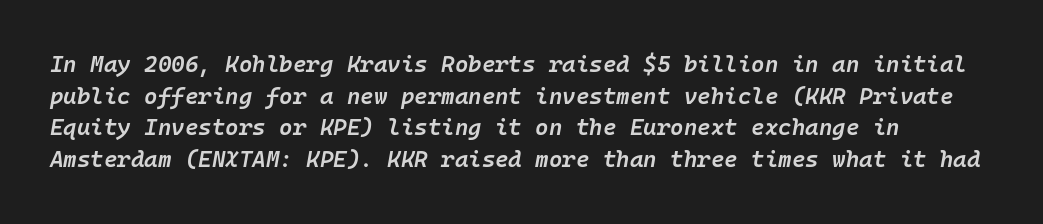
{"italic": "yes", "lean": "right", "slant_degrees": 10, "bold": "semi", "underline": "no", "line_spacing": "normal", "line_spacing_ratio": 1.38, "letter_spacing": "normal", "letter_spacing_em": 0.0, "glyph_px": 23}
